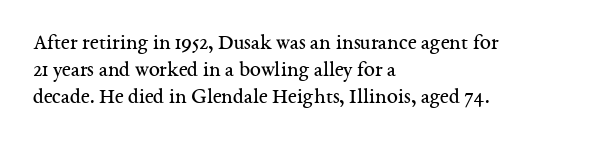
Beneath every word, the page is bare. The lettering holds an erect, upright posture throughout. Caption: face not bold, strokes unweighted. The gaps between neighbouring characters are ordinary and unremarkable.
